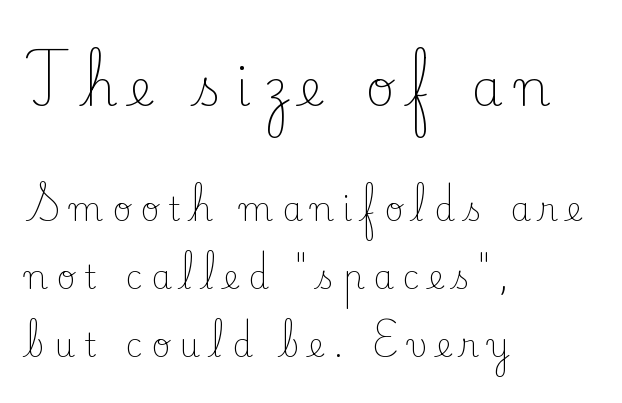
A typesetter would call this proportional, since set widths differ per character. These lines are composed in type with serifs. Just letters on the line, the space beneath them empty. The font sits on the lighter half of the weight spectrum, regular included. Italic: no, the glyphs are upright roman. This rendering uses left alignment, leaving the right contour irregular.
